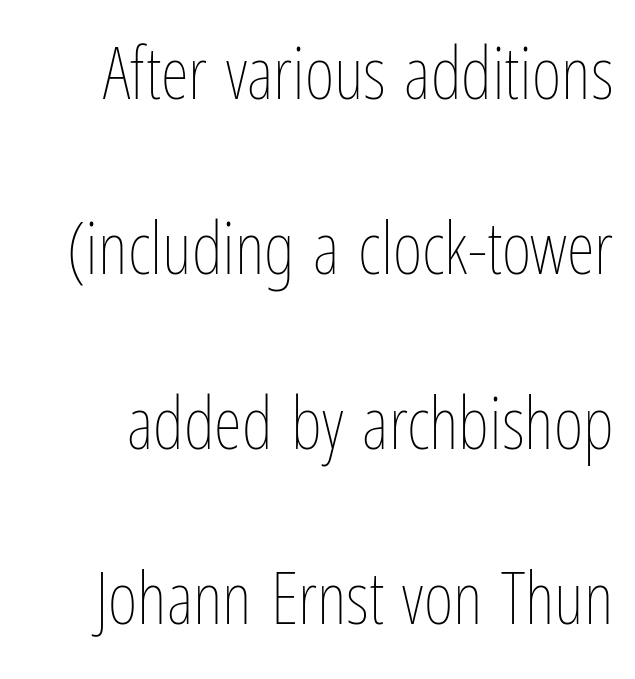
The image shows 72 px thin, condensed type, upright; set loose line spacing (2.43x), normal letter spacing, not underlined; low stroke contrast and a medium x-height.
